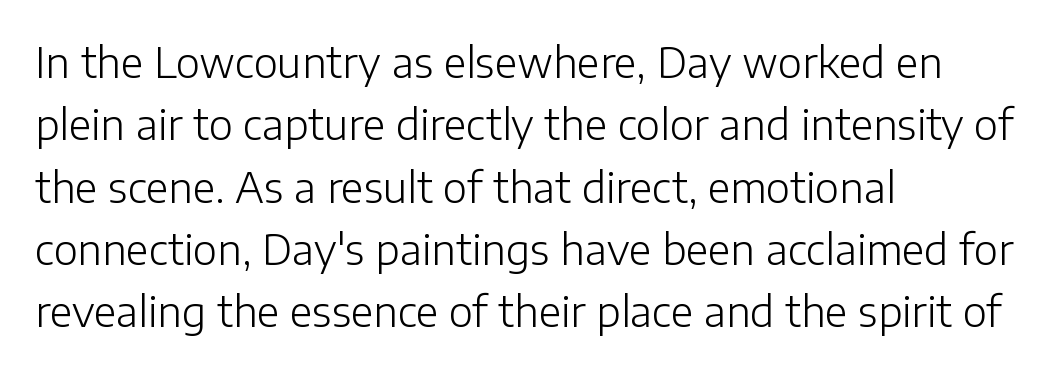
The letters stand upright; this is a roman face. Tracking value appears to be zero — textbook default spacing. How would I describe the line gaps? Plain and ordinary. Classification — sans serif. Nobody drew a line under any word here. Do the characters align in a grid? No, the font is proportional.
